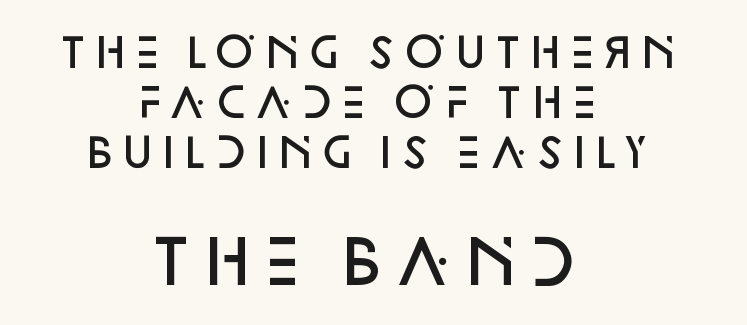
Q: Is the text bold? A: Semi-bold.
Q: Is the text italic (slanted)? A: No, it is upright.
Q: Is the typeface a serif or a sans-serif typeface? A: Sans-serif.
Q: Is the text underlined? A: No.
Q: How is the paragraph aligned? A: Centered.
Q: Is the spacing between letters normal or unusually wide? A: Normal.
Q: Is the spacing between lines tight, normal or loose? A: Normal.
Q: Which block of text is set in a larger size, the first (top) or the second (bottom)? A: The second (bottom) one.
Q: Width (condensed, normal, or wide)? A: Normal.
Q: Stroke contrast? A: Low.
Q: x-height? A: Large.
Q: Monospaced? A: No.
